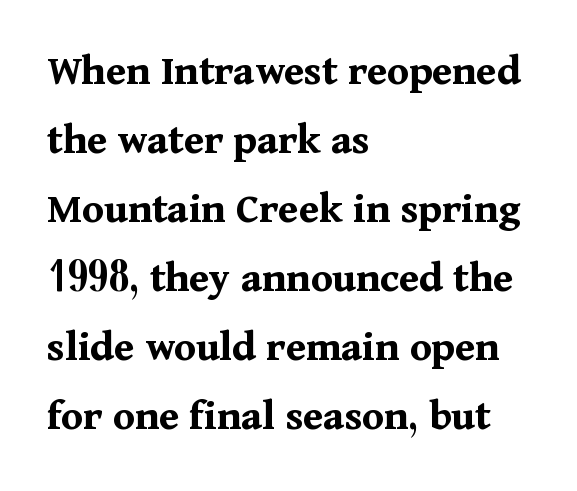
Q: Is the text bold? A: Yes.
Q: Is the text italic (slanted)? A: No, it is upright.
Q: Is the typeface a serif or a sans-serif typeface? A: Serif.
Q: Is the text underlined? A: No.
Q: How is the paragraph aligned? A: Left-aligned.
Q: Is the spacing between letters normal or unusually wide? A: Normal.
Q: Is the spacing between lines tight, normal or loose? A: Normal.
Q: Width (condensed, normal, or wide)? A: Normal.
Q: Stroke contrast? A: Medium.
Q: x-height? A: Medium.
Q: Monospaced? A: No.
